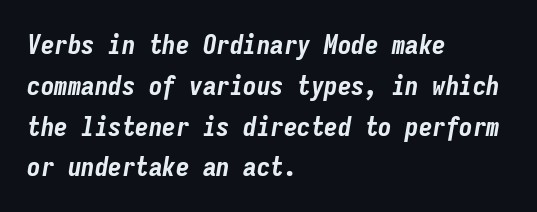
Q: Is the text bold? A: Yes.
Q: Is the text italic (slanted)? A: Yes, it leans right by about 9 degrees.
Q: Is the text underlined? A: No.
Q: How is the paragraph aligned? A: Left-aligned.
Q: Is the spacing between letters normal or unusually wide? A: Normal.
Q: Is the spacing between lines tight, normal or loose? A: Normal.
